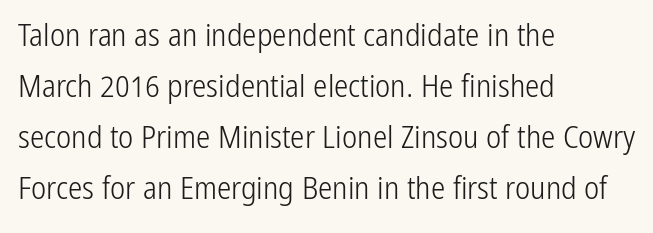
{"serif": "no", "italic": "no", "bold": "no", "weight": "light", "width": "condensed", "stroke_contrast": "low", "x_height": "medium", "monospaced": "no", "underline": "no", "align": "left", "line_spacing": "normal", "line_spacing_ratio": 1.59, "letter_spacing": "normal", "letter_spacing_em": 0.0, "glyph_px": 32}
